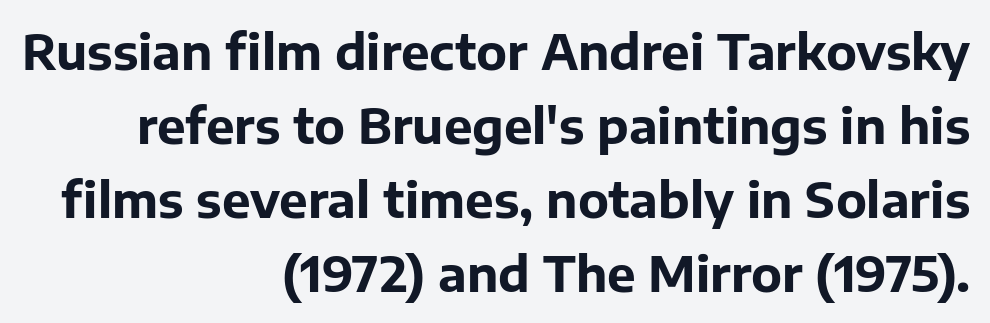
{"serif": "no", "italic": "no", "bold": "yes", "weight": "bold", "width": "normal", "stroke_contrast": "low", "x_height": "medium", "monospaced": "no", "underline": "no", "align": "right", "line_spacing": "normal", "line_spacing_ratio": 1.54, "letter_spacing": "normal", "letter_spacing_em": 0.0, "glyph_px": 48}
